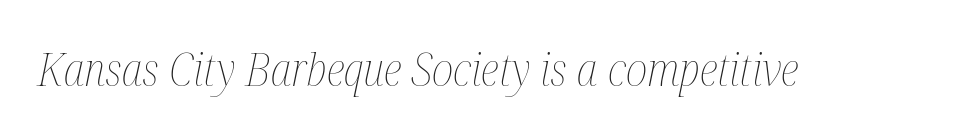
Glance below the letters and you will spot only blank space. Tracking value appears to be zero — textbook default spacing. Character widths vary here, with narrow letters taking less room than wide ones. These lines were composed using italics.
